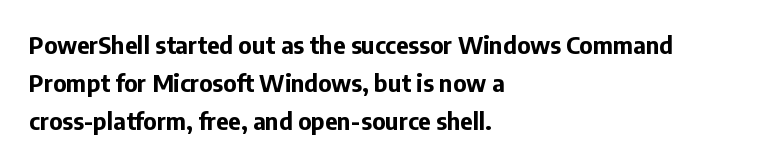
Q: Is the text bold? A: Yes.
Q: Is the text italic (slanted)? A: No, it is upright.
Q: Is the text underlined? A: No.
Q: How is the paragraph aligned? A: Left-aligned.
Q: Is the spacing between letters normal or unusually wide? A: Normal.
Q: Is the spacing between lines tight, normal or loose? A: Normal.
